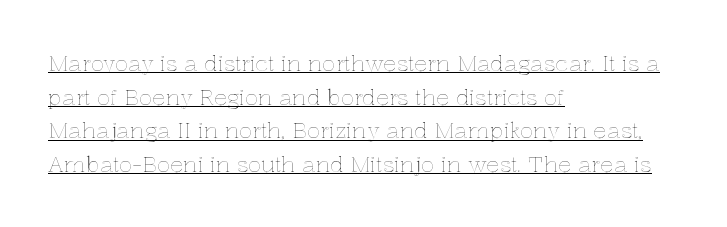
The image shows 22 px text type, upright; set left-aligned, normal line spacing (1.53x), normal letter spacing, underlined.
